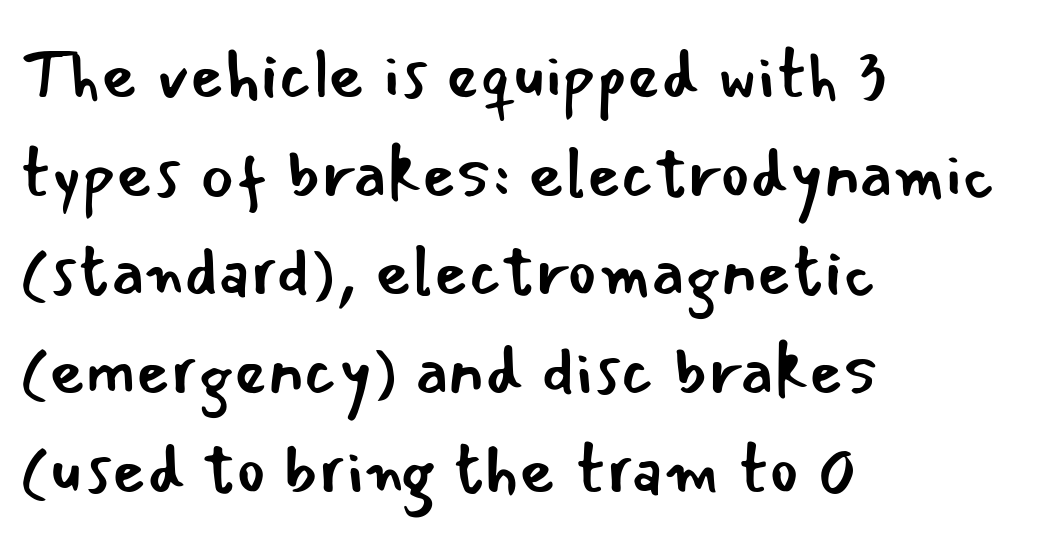
Unlike a traditional serif, this face leaves its strokes unadorned. The face used here is proportionally spaced, like ordinary book or web type. Upright lettering throughout. The line-height multiplier appears to be the usual default. What stands out about the letter spacing? Nothing — it is the standard amount.
